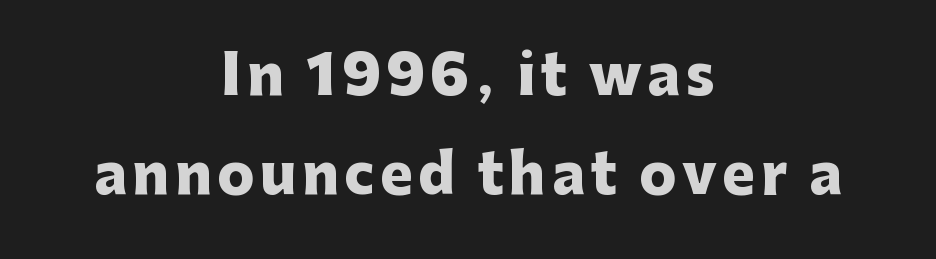
The whitespace from short lines is split evenly between both sides. The letters are bold, with thick, heavy strokes. Each letter keeps its own natural width here, so spacing adapts to shape. Beneath every word, the page is bare. Type style note: lacks serifs.
